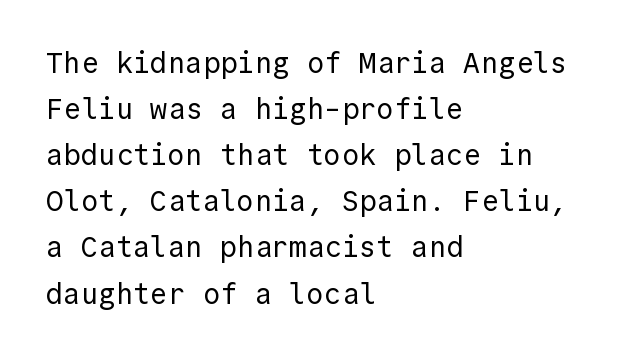
Each word holds together tightly as a unit, with standard inter-letter gaps. Are there feet on the stems? There aren't — it's a sans. Honestly, the row spacing looks completely unremarkable. The cut favours lightness, reaching ordinary text weight at its darkest.
